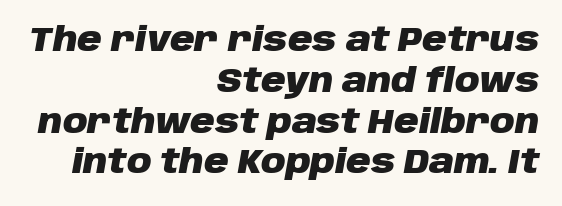
Words appear dense and cohesive because spacing is normal. The specimen omits any rule beneath the text block's lines. This is oblique type, the kind used for emphasis or titles. Think of a printed novel: that variable character pitch is what you see here. Stroke thickness is high; the sample reads as a true bold.
